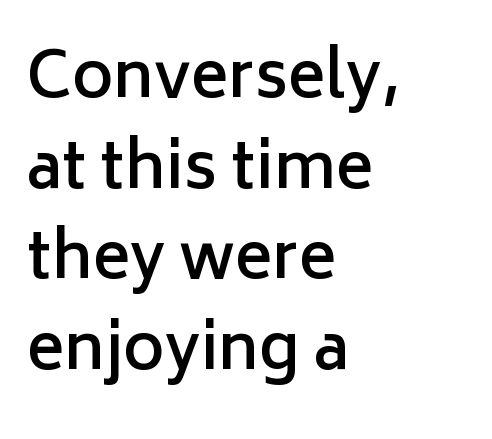
Inter-character spacing is left at the font's built-in metrics. Type style note: lacks serifs. The strip under each line holds only bare page. Every character sits straight up, as roman type does. Short and long lines alike share a common starting point at left.
